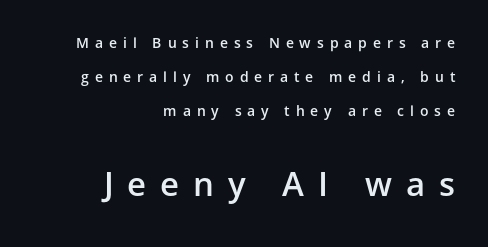
The rendering shows plain stroke endings on the letterforms — a sans-serif design. The typesetting leans somewhat heavy: a semibold. Alignment: flush right. Letters rest on an invisible, unmarked baseline.
